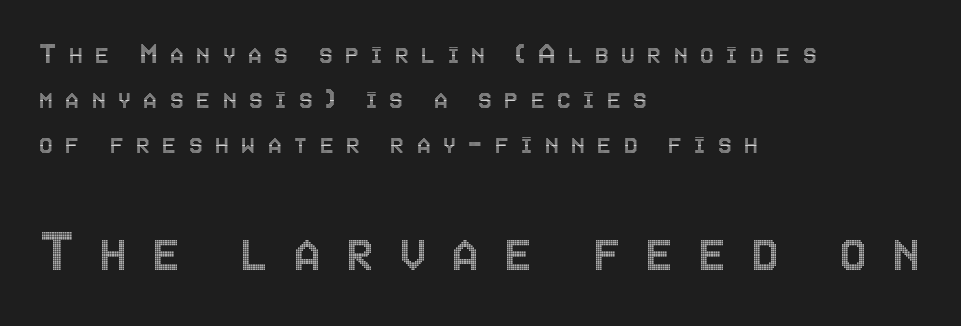
{"italic": "no", "width": "condensed", "x_height": "large", "monospaced": "no", "underline": "no", "align": "left", "line_spacing": "normal", "line_spacing_ratio": 1.45, "letter_spacing": "wide", "letter_spacing_em": 0.4, "larger_block": "second", "size_ratio": 2.0, "glyph_px": 62}
